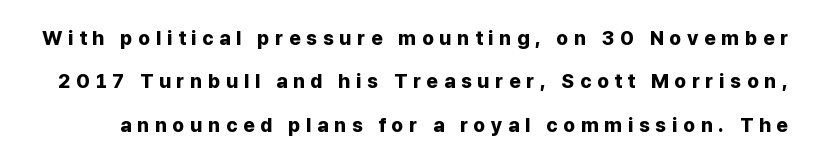
Decoration check: the copy has no underline. Spacing between characters has been opened up far beyond the box default. A typesetter would call this leading open, well beyond the default. The strokes are fattened all the way to bold.
